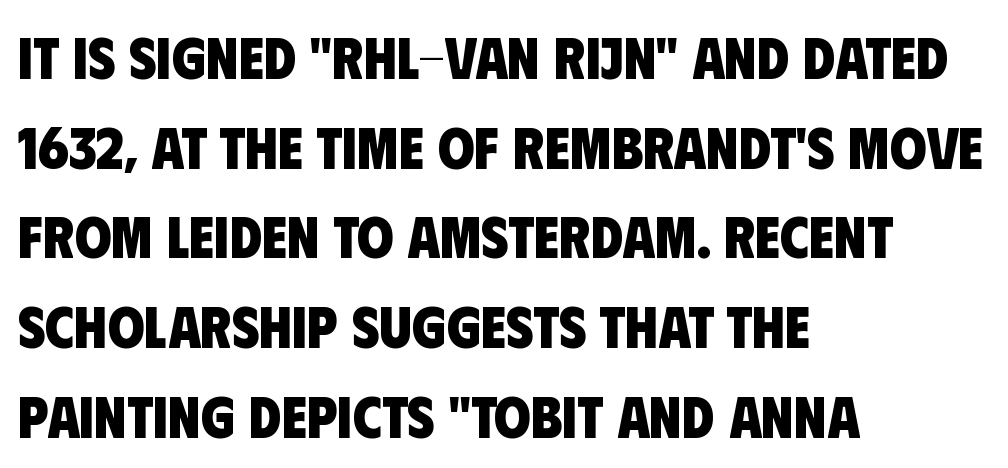
Q: Is the text bold? A: Yes.
Q: Is the typeface a serif or a sans-serif typeface? A: Sans-serif.
Q: Is the text underlined? A: No.
Q: How is the paragraph aligned? A: Left-aligned.
Q: Is the spacing between letters normal or unusually wide? A: Normal.
Q: Is the spacing between lines tight, normal or loose? A: Normal.
Q: Width (condensed, normal, or wide)? A: Condensed.
Q: Stroke contrast? A: Low.
Q: x-height? A: Large.
Q: Monospaced? A: No.
